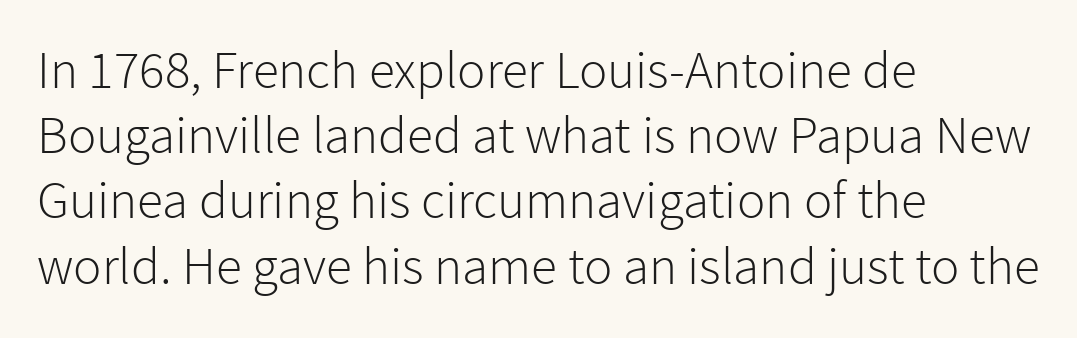
Does the lettering tilt? It doesn't — this is upright. The weight would be labelled regular, book, light, or lighter still. There is no visible air inserted between adjacent glyphs. The space beneath each line is pristine and unruled. Spacing verdict: proportional, widths tailored to each character. The rag falls on the right side of this text block.
